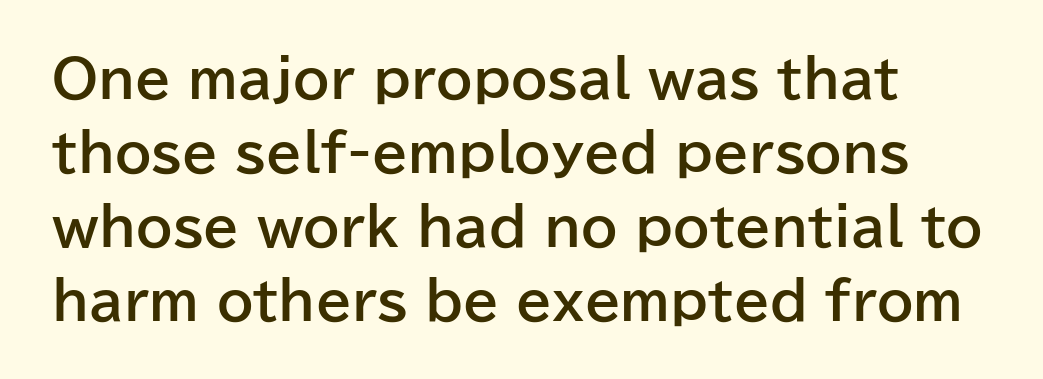
The image shows 52 px bold sans-serif type, upright; set normal line spacing (1.42x), normal letter spacing, not underlined; low stroke contrast and a medium x-height.
